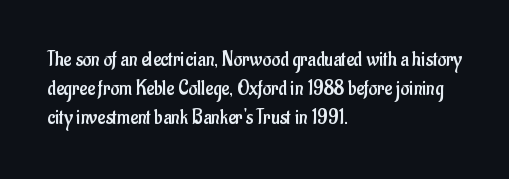
{"italic": "no", "bold": "no", "underline": "no", "align": "left", "line_spacing": "normal", "line_spacing_ratio": 1.39, "letter_spacing": "normal", "letter_spacing_em": 0.0, "glyph_px": 21}
